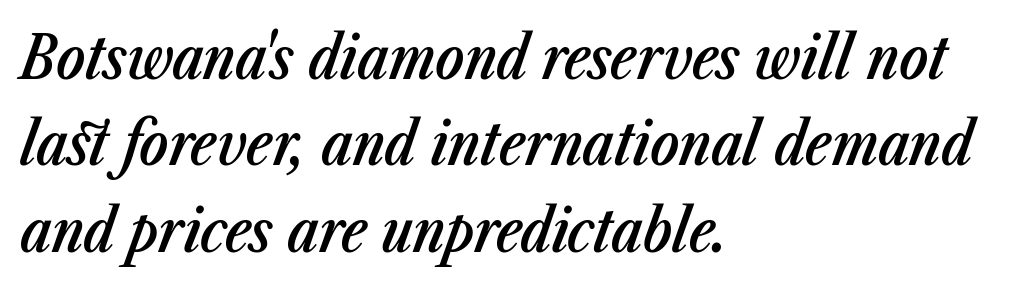
{"italic": "yes", "lean": "right", "slant_degrees": 23, "bold": "semi", "weight": "semibold", "width": "condensed", "stroke_contrast": "low", "x_height": "medium", "monospaced": "no", "underline": "no", "align": "left", "line_spacing": "normal", "line_spacing_ratio": 1.44, "letter_spacing": "normal", "letter_spacing_em": 0.0, "glyph_px": 60}
